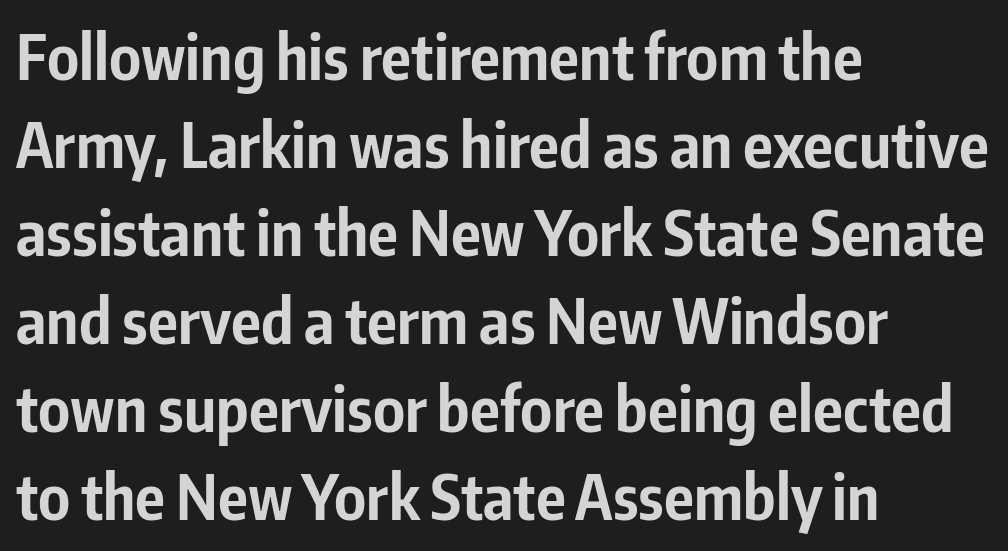
The image shows 62 px bold, condensed sans-serif type, upright; set left-aligned, normal line spacing (1.42x), normal letter spacing, not underlined; low stroke contrast and a medium x-height.
